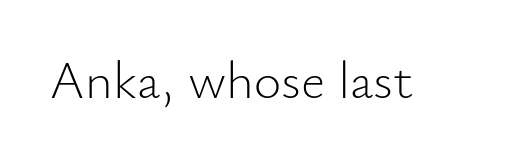
{"serif": "no", "italic": "no", "bold": "no", "weight": "light", "width": "normal", "stroke_contrast": "low", "x_height": "small", "monospaced": "no", "underline": "no", "letter_spacing": "normal", "letter_spacing_em": 0.0, "glyph_px": 53}
